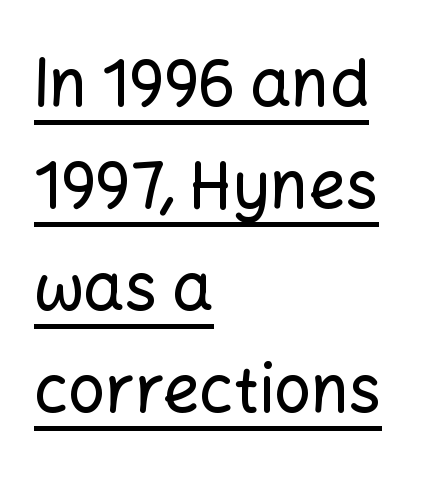
{"serif": "no", "italic": "no", "width": "normal", "stroke_contrast": "low", "x_height": "medium", "monospaced": "no", "underline": "yes", "align": "left", "line_spacing": "normal", "line_spacing_ratio": 1.57, "letter_spacing": "normal", "letter_spacing_em": 0.0, "glyph_px": 65}
